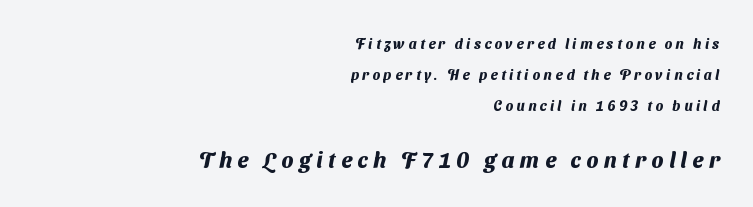
{"bold": "yes", "underline": "no", "align": "right", "line_spacing": "loose", "line_spacing_ratio": 2.23, "letter_spacing": "wide", "letter_spacing_em": 0.25, "larger_block": "second", "size_ratio": 1.57, "glyph_px": 22}
